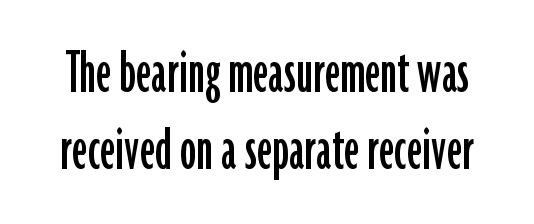
{"serif": "no", "italic": "no", "width": "condensed", "stroke_contrast": "low", "x_height": "medium", "monospaced": "no", "underline": "no", "line_spacing_ratio": 1.17, "letter_spacing": "normal", "letter_spacing_em": 0.0, "glyph_px": 66}
